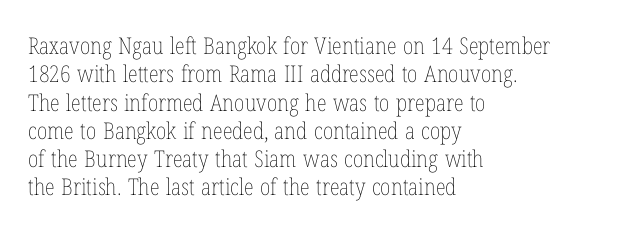
Nobody touched the tracking dial on this one. Visually the block forms a straight wall on the left and a jagged coastline on the right. Posture: upright roman. Beneath every word, the page is bare.
